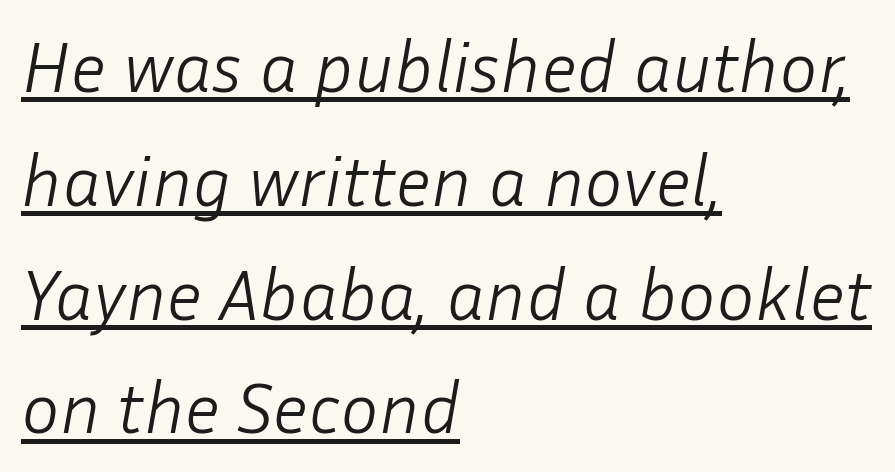
The image shows 72 px light type, italic (leaning right); set left-aligned, normal line spacing (1.58x), normal letter spacing, underlined; low stroke contrast and a medium x-height.
